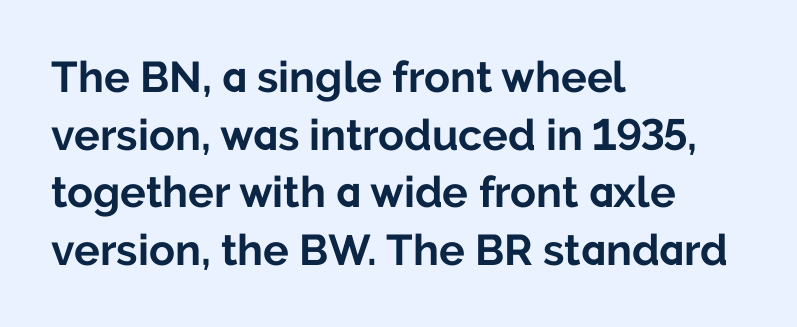
Q: Is the text bold? A: Yes.
Q: Is the text italic (slanted)? A: No, it is upright.
Q: Is the typeface a serif or a sans-serif typeface? A: Sans-serif.
Q: Is the text underlined? A: No.
Q: How is the paragraph aligned? A: Left-aligned.
Q: Is the spacing between letters normal or unusually wide? A: Normal.
Q: Is the spacing between lines tight, normal or loose? A: Normal.
Q: Width (condensed, normal, or wide)? A: Normal.
Q: Stroke contrast? A: Low.
Q: x-height? A: Medium.
Q: Monospaced? A: No.
